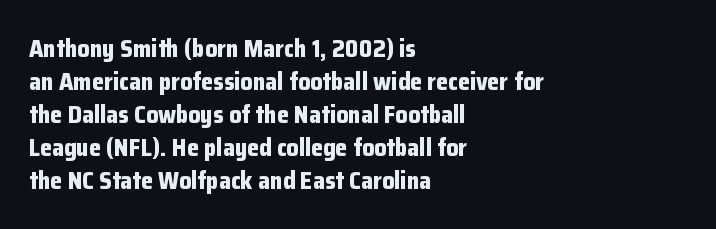
Q: Is the text bold? A: Yes.
Q: Is the text italic (slanted)? A: No, it is upright.
Q: Is the text underlined? A: No.
Q: How is the paragraph aligned? A: Left-aligned.
Q: Is the spacing between letters normal or unusually wide? A: Normal.
Q: Is the spacing between lines tight, normal or loose? A: Normal.
